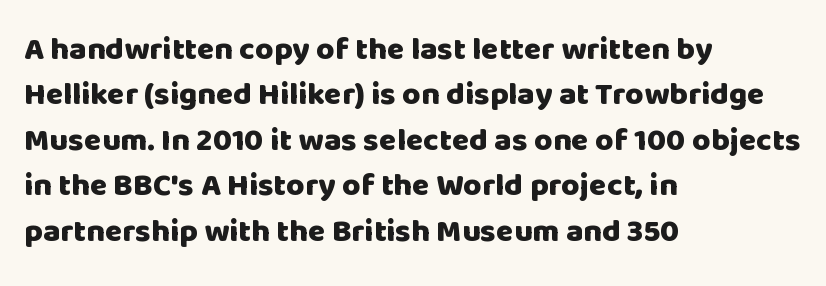
Q: Is the text bold? A: Yes.
Q: Is the text italic (slanted)? A: No, it is upright.
Q: Is the typeface a serif or a sans-serif typeface? A: Sans-serif.
Q: Is the text underlined? A: No.
Q: How is the paragraph aligned? A: Left-aligned.
Q: Is the spacing between letters normal or unusually wide? A: Normal.
Q: Is the spacing between lines tight, normal or loose? A: Normal.
Q: Width (condensed, normal, or wide)? A: Normal.
Q: Stroke contrast? A: Low.
Q: x-height? A: Large.
Q: Monospaced? A: No.
